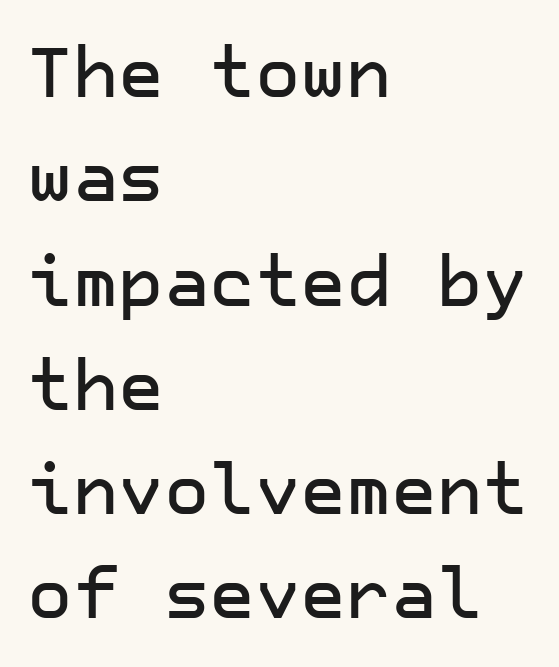
{"serif": "no", "italic": "no", "width": "normal", "stroke_contrast": "low", "x_height": "medium", "underline": "no", "align": "left", "line_spacing": "normal", "line_spacing_ratio": 1.49, "letter_spacing": "normal", "letter_spacing_em": 0.0, "glyph_px": 70}
